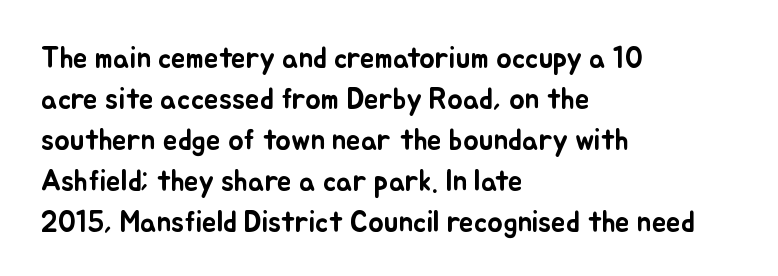
{"italic": "no", "width": "normal", "stroke_contrast": "low", "x_height": "small", "monospaced": "no", "underline": "no", "align": "left", "line_spacing": "normal", "line_spacing_ratio": 1.41, "letter_spacing": "normal", "letter_spacing_em": 0.0, "glyph_px": 29}
